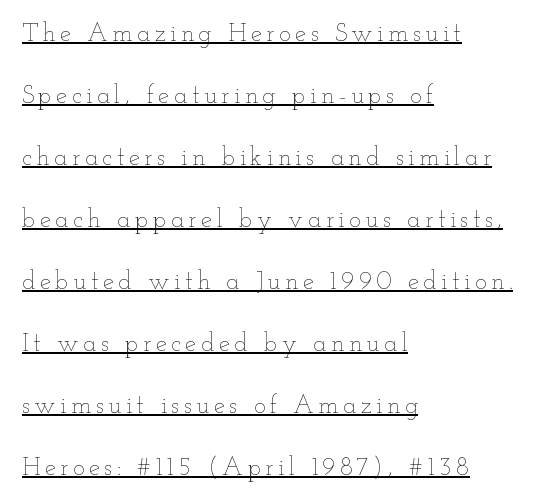
{"italic": "no", "bold": "no", "underline": "yes", "align": "left", "line_spacing": "loose", "line_spacing_ratio": 2.48, "glyph_px": 25}
